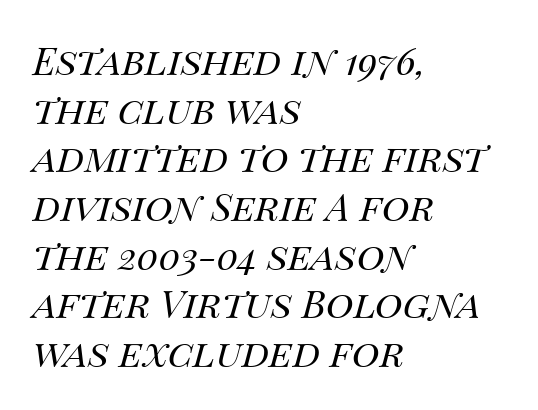
Q: Is the text bold? A: No.
Q: Is the text italic (slanted)? A: Yes, it leans right by about 14 degrees.
Q: Is the text underlined? A: No.
Q: How is the paragraph aligned? A: Left-aligned.
Q: Is the spacing between letters normal or unusually wide? A: Normal.
Q: Is the spacing between lines tight, normal or loose? A: Normal.
Q: Width (condensed, normal, or wide)? A: Normal.
Q: Stroke contrast? A: Medium.
Q: x-height? A: Large.
Q: Monospaced? A: No.
